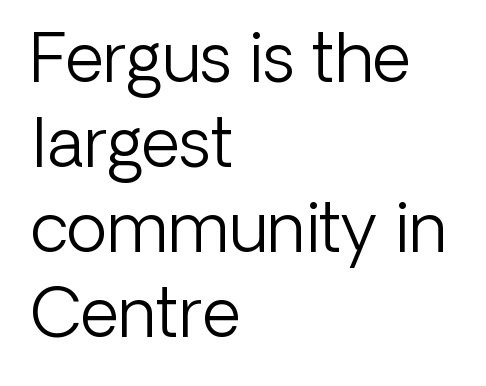
No extra tracking has been applied to these lines. Alignment: flush left. This is sans-serif lettering, the kind often seen on screens and signage. When letters stand straight like this, we call the style roman or upright. No extra ink here — the face is not bold.
